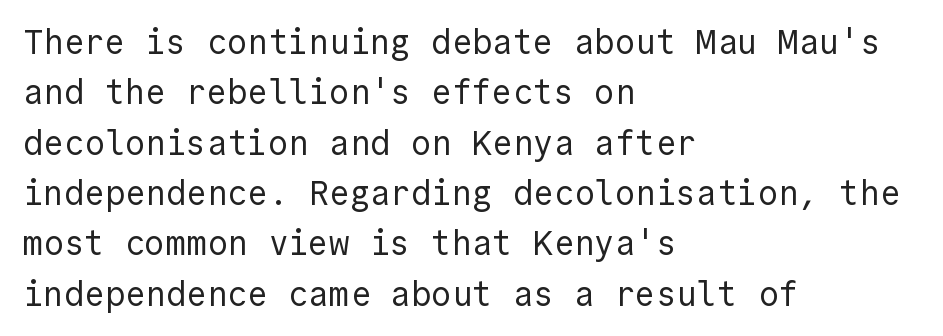
No extra tracking has been applied to these lines. Leading matches the norm, producing a regular column. The weight would be labelled regular, book, light, or lighter still. The gap between lines stays unmarked.
